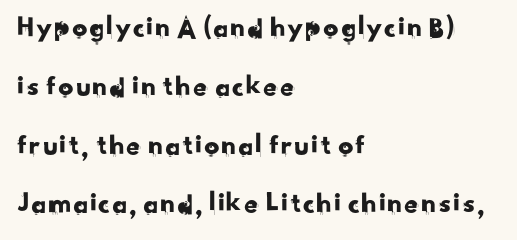
Caption: standard tracking, unaltered. Honestly, the rows look like they've been pulled way apart. Character widths vary here, with narrow letters taking less room than wide ones. In CSS terms this would be text-align: left.
